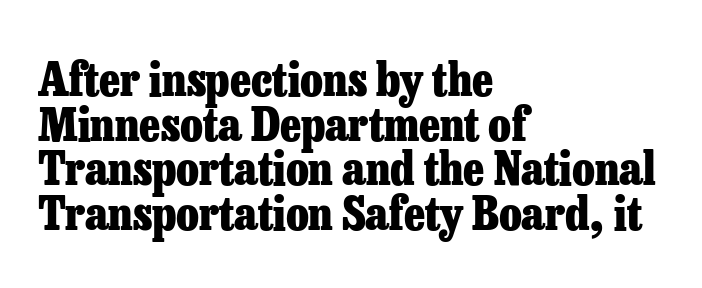
{"serif": "yes", "italic": "no", "bold": "yes", "weight": "heavy", "width": "normal", "stroke_contrast": "low", "x_height": "medium", "monospaced": "no", "underline": "no", "align": "left", "line_spacing": "tight", "line_spacing_ratio": 0.97, "letter_spacing": "normal", "letter_spacing_em": 0.0, "glyph_px": 46}
